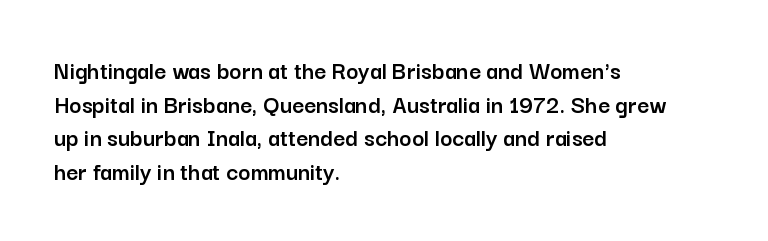
{"italic": "no", "underline": "no", "align": "left", "line_spacing": "normal", "line_spacing_ratio": 1.29, "letter_spacing": "normal", "letter_spacing_em": 0.0, "glyph_px": 26}
